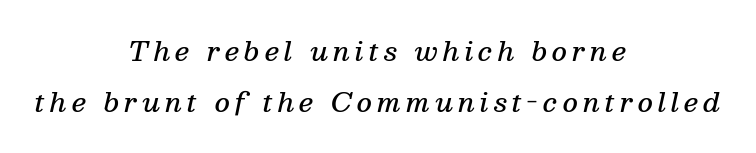
The image shows 26 px text type, italic (leaning right); set centered, loose line spacing (1.98x), not underlined.
